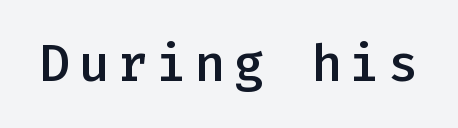
The image shows 51 px semibold sans-serif type, upright, monospaced; set not underlined; low stroke contrast and a medium x-height.
